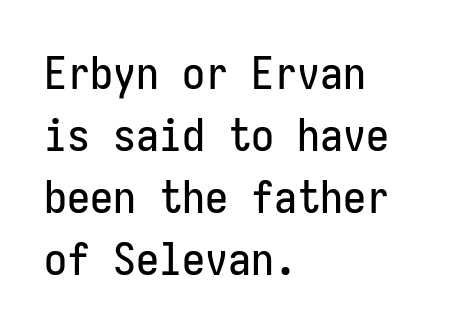
{"serif": "no", "italic": "no", "width": "condensed", "stroke_contrast": "low", "x_height": "medium", "monospaced": "yes", "underline": "no", "align": "left", "line_spacing": "normal", "line_spacing_ratio": 1.35, "letter_spacing": "normal", "letter_spacing_em": 0.0, "glyph_px": 46}
